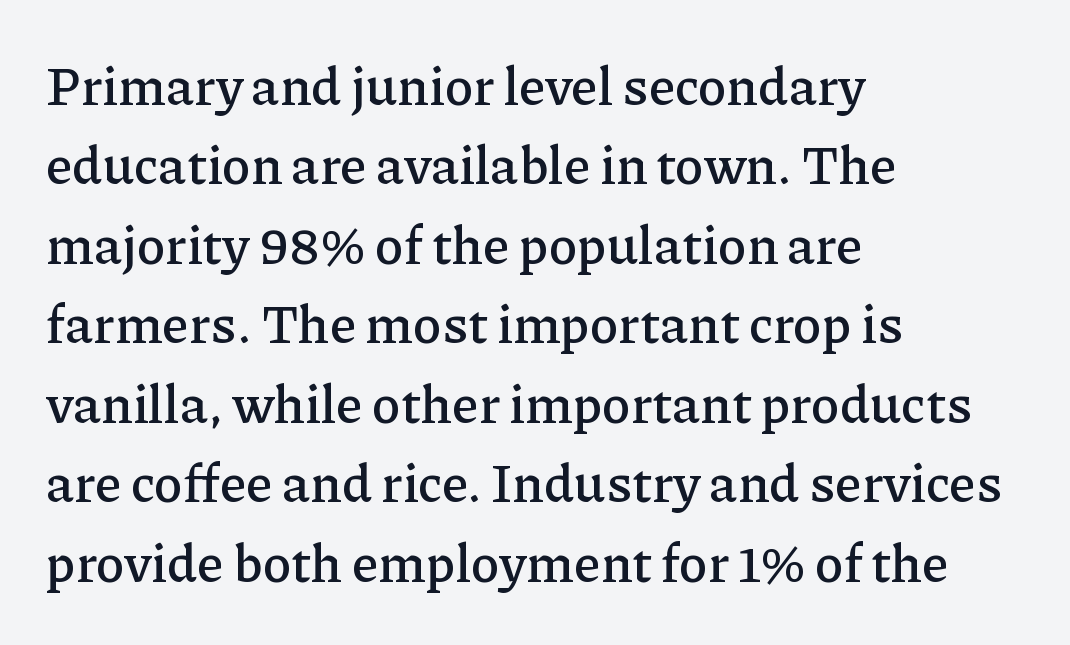
{"serif": "yes", "italic": "no", "width": "normal", "stroke_contrast": "low", "x_height": "medium", "monospaced": "no", "underline": "no", "align": "left", "line_spacing": "normal", "line_spacing_ratio": 1.5, "letter_spacing": "normal", "letter_spacing_em": 0.0, "glyph_px": 53}
